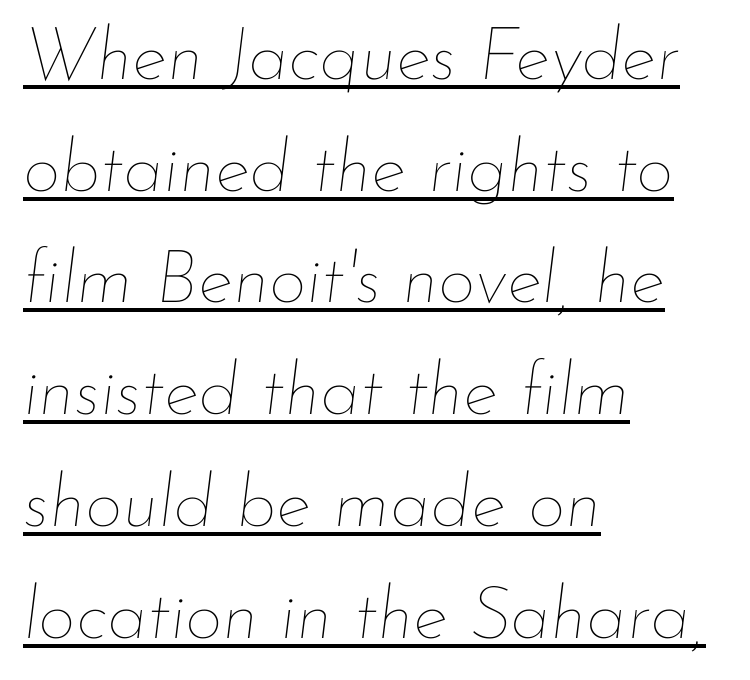
The rendering anchors every line to the left-hand side. The letterforms sit shoulder to shoulder at normal distance. The rendering uses natural spacing where letterforms have individual widths. The typesetter has applied underlining to the passage shown.
